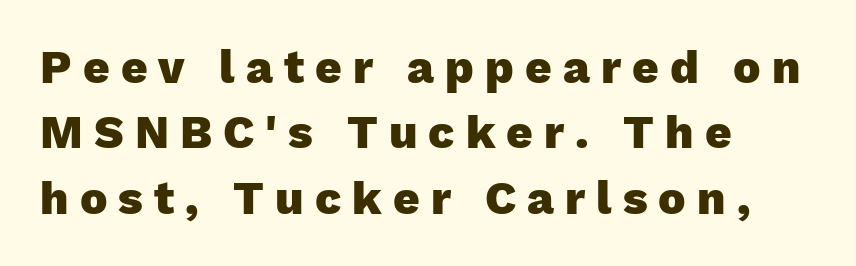
The strip under each line holds only bare page. Is there much room between lines? A standard amount, neither cramped nor airy. Caption: expanded tracking, letters set apart. A roman cut, with each character standing at attention.
